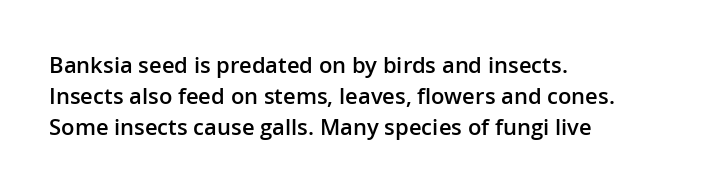
{"italic": "no", "bold": "semi", "underline": "no", "align": "left", "line_spacing": "normal", "line_spacing_ratio": 1.4, "letter_spacing": "normal", "letter_spacing_em": 0.0, "glyph_px": 22}
